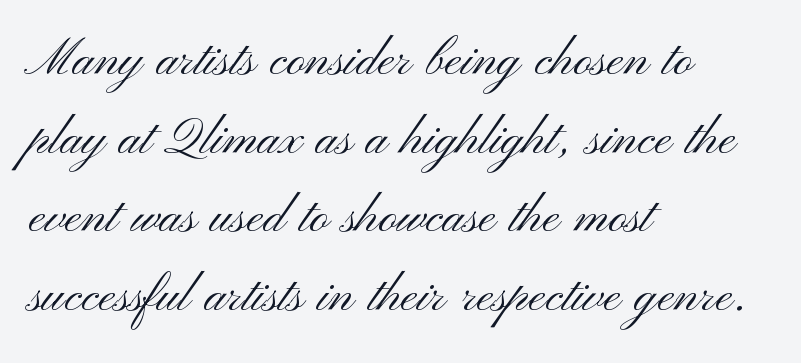
Nothing heavy about these letters — not bold at all. A typesetter would label this face a sans. Reading down the column, the eye jumps a familiar distance to each next line. The rendering uses natural spacing where letterforms have individual widths. Glyph-to-glyph distance matches everyday printed text.
